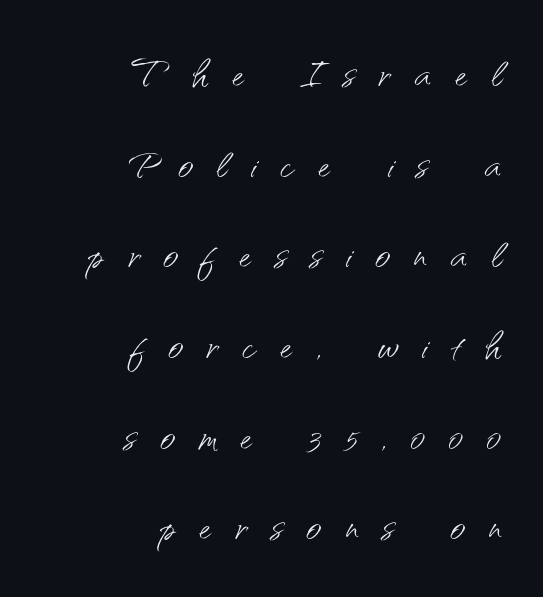
The image shows 53 px light sans-serif type; set right-aligned, line spacing 1.71x, unusually wide letter spacing (+0.45 em), not underlined; medium stroke contrast and a small x-height.
